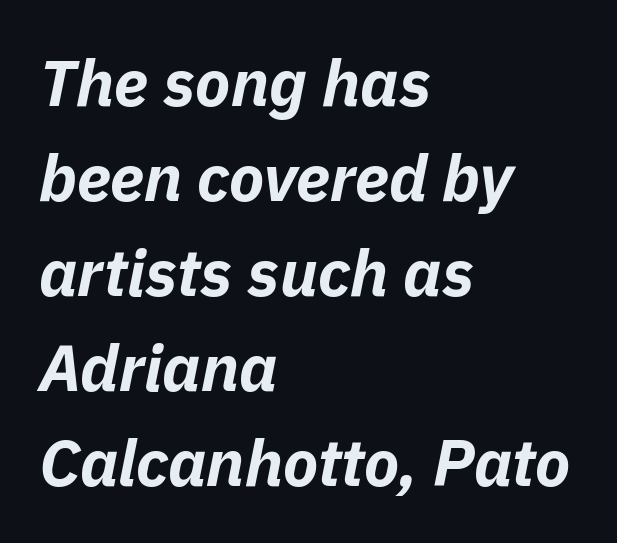
The image shows 65 px bold type, italic (leaning right); set left-aligned, normal line spacing (1.46x), normal letter spacing, not underlined; low stroke contrast and a medium x-height.
